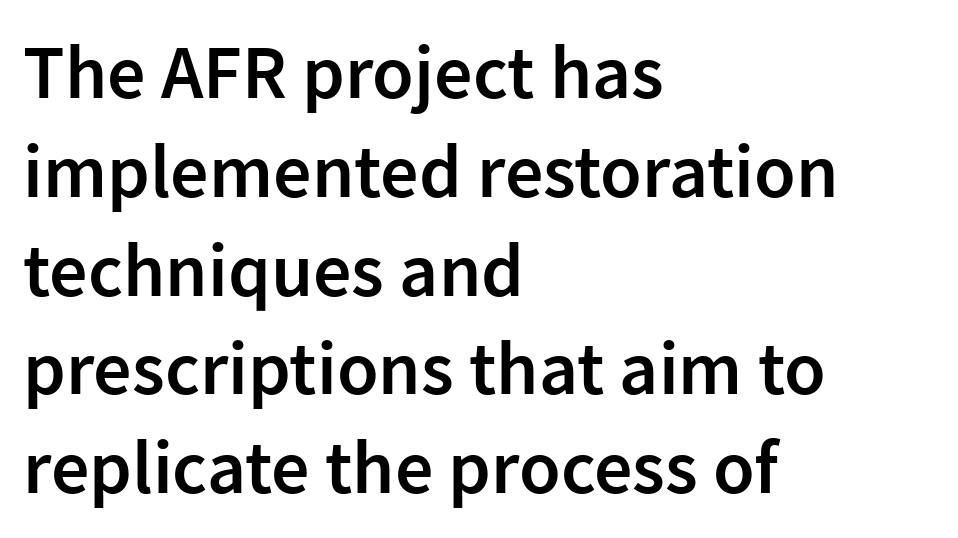
Q: Is the text bold? A: Semi-bold.
Q: Is the text italic (slanted)? A: No, it is upright.
Q: Is the typeface a serif or a sans-serif typeface? A: Sans-serif.
Q: Is the text underlined? A: No.
Q: How is the paragraph aligned? A: Left-aligned.
Q: Is the spacing between letters normal or unusually wide? A: Normal.
Q: Is the spacing between lines tight, normal or loose? A: Normal.
Q: Width (condensed, normal, or wide)? A: Normal.
Q: Stroke contrast? A: Low.
Q: x-height? A: Medium.
Q: Monospaced? A: No.
